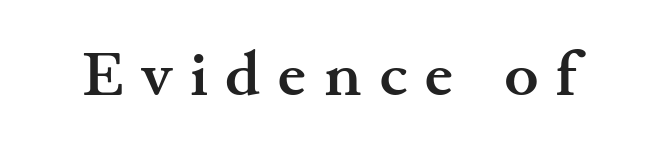
{"serif": "yes", "italic": "no", "bold": "yes", "weight": "semibold", "width": "wide", "stroke_contrast": "medium", "x_height": "small", "monospaced": "no", "underline": "no", "letter_spacing": "wide", "letter_spacing_em": 0.27, "glyph_px": 64}
